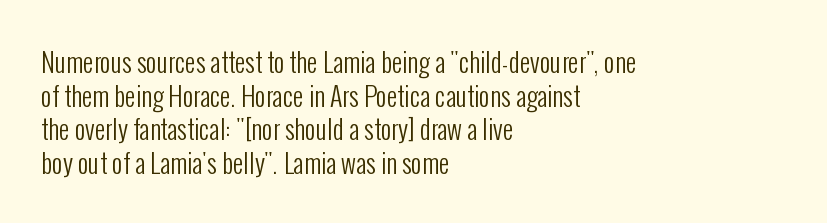
{"italic": "no", "bold": "no", "underline": "no", "align": "left", "line_spacing": "normal", "line_spacing_ratio": 1.29, "letter_spacing": "normal", "letter_spacing_em": 0.0, "glyph_px": 26}
